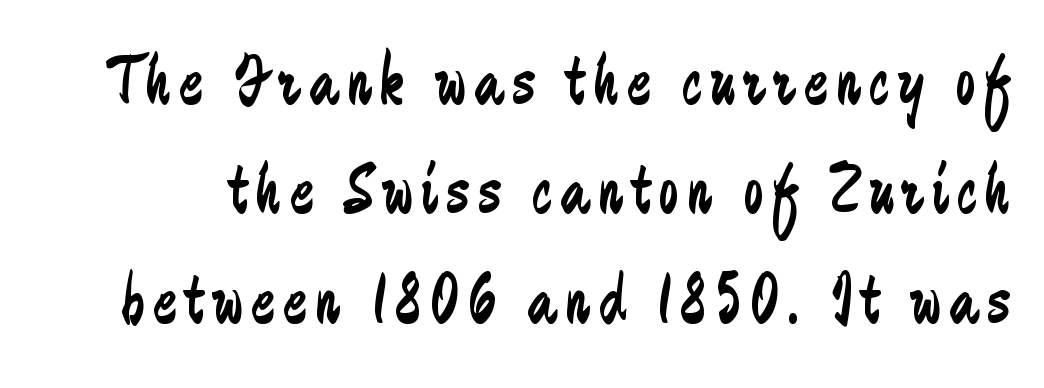
Q: Is the text bold? A: No.
Q: Is the text italic (slanted)? A: Yes.
Q: Is the typeface a serif or a sans-serif typeface? A: Sans-serif.
Q: Is the text underlined? A: No.
Q: Is the spacing between lines tight, normal or loose? A: Normal.
Q: Width (condensed, normal, or wide)? A: Condensed.
Q: Stroke contrast? A: Low.
Q: x-height? A: Small.
Q: Monospaced? A: No.
